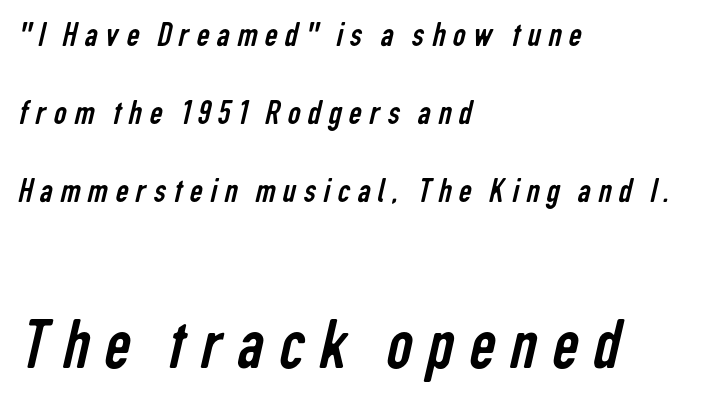
{"serif": "no", "bold": "no", "weight": "regular", "width": "condensed", "stroke_contrast": "low", "x_height": "medium", "monospaced": "no", "underline": "no", "align": "left", "line_spacing": "loose", "line_spacing_ratio": 2.16, "letter_spacing": "wide", "letter_spacing_em": 0.21, "larger_block": "second", "size_ratio": 2.03, "glyph_px": 73}
